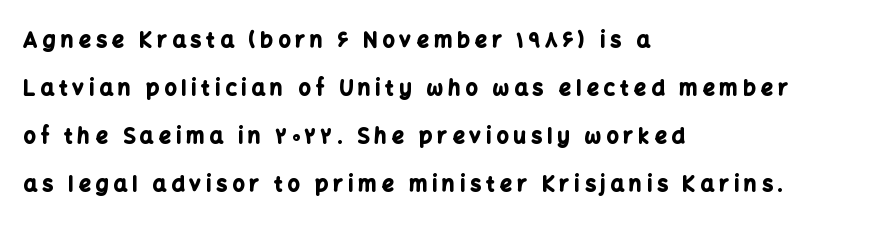
The image shows 21 px bold type, upright; set left-aligned, loose line spacing (2.28x), unusually wide letter spacing (+0.25 em), not underlined.
